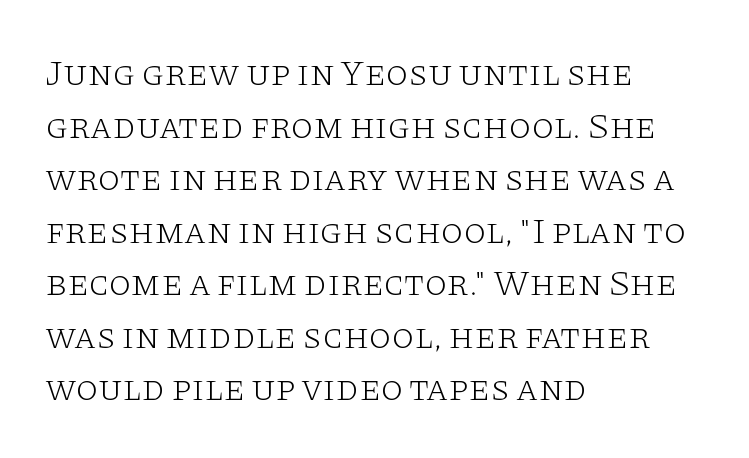
Just letters on the line, the space beneath them empty. Designer's note — italics off, roman on. Honestly, the row spacing looks completely unremarkable. The compositor pushed each line to the left boundary.
